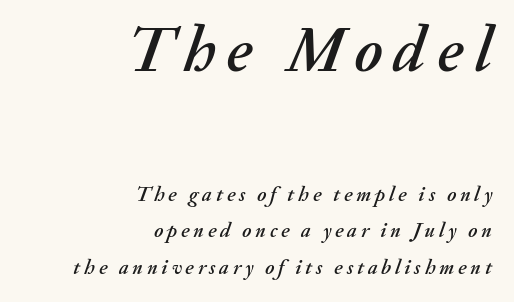
The rendering uses natural spacing where letterforms have individual widths. Compare the two chunks: the upper has the greater cap height. The typesetter chose a ragged-left arrangement here. Nobody drew a line under any word here.
